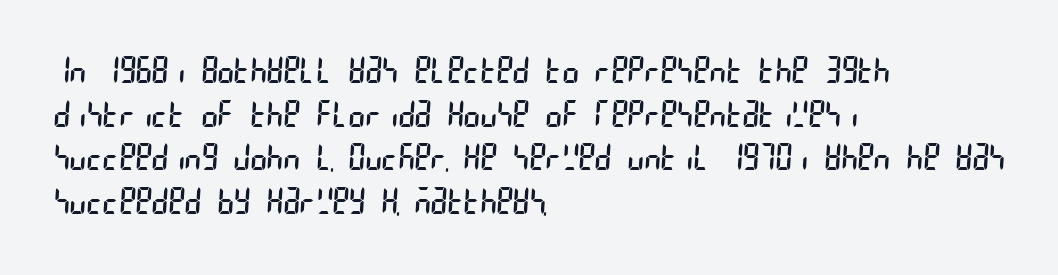
Letters rest on an invisible, unmarked baseline. Reading down the block, your eye returns to a fixed left position each line. Does the type have serifs? No, each stem ends abruptly. These glyphs show unthickened strokes, regular width or finer. Short note: letters normally spaced.
